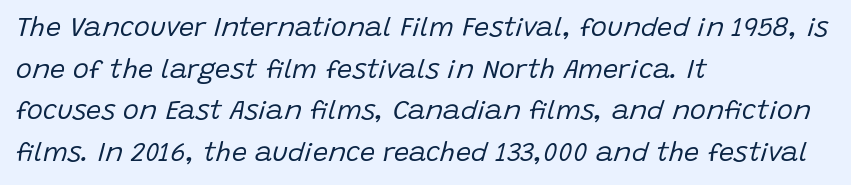
This block has exactly the height ordinary leading produces. The letters look calm and open, with moderate or lighter stems. The font's italic variant was chosen for this text. The rendering keeps characters at their native spacing. A student would call this left alignment; a typographer would say flush left, rag right.
